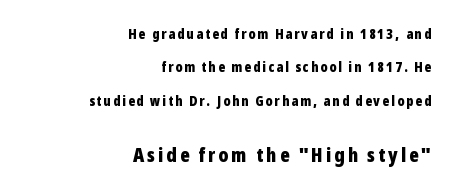
The image shows 20 px bold type, upright; set right-aligned, loose line spacing (2.38x), not underlined; the second (bottom) block is 1.43x larger.
